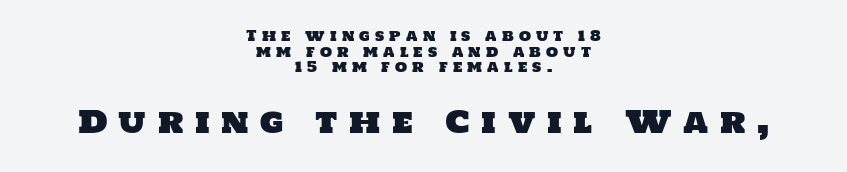
Q: Is the typeface a serif or a sans-serif typeface? A: Sans-serif.
Q: Is the text underlined? A: No.
Q: How is the paragraph aligned? A: Centered.
Q: Is the spacing between letters normal or unusually wide? A: Unusually wide.
Q: Is the spacing between lines tight, normal or loose? A: Tight.
Q: Which block of text is set in a larger size, the first (top) or the second (bottom)? A: The second (bottom) one.
Q: Width (condensed, normal, or wide)? A: Normal.
Q: Stroke contrast? A: Low.
Q: x-height? A: Large.
Q: Monospaced? A: No.
